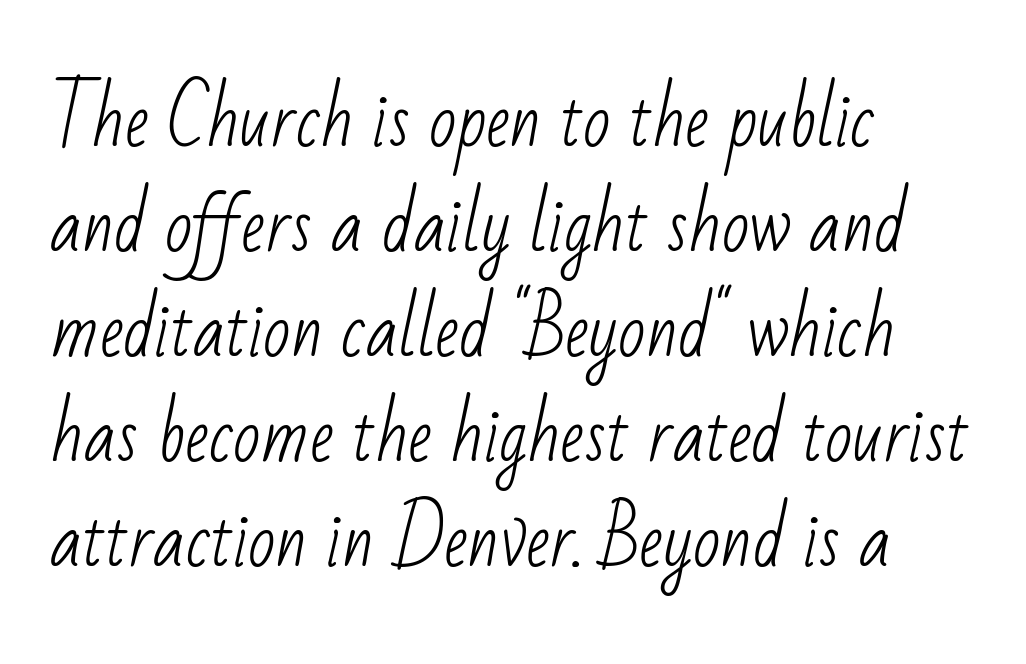
Q: Is the text bold? A: No.
Q: Is the typeface a serif or a sans-serif typeface? A: Sans-serif.
Q: Is the text underlined? A: No.
Q: How is the paragraph aligned? A: Left-aligned.
Q: Is the spacing between letters normal or unusually wide? A: Normal.
Q: Is the spacing between lines tight, normal or loose? A: Normal.
Q: Width (condensed, normal, or wide)? A: Condensed.
Q: Stroke contrast? A: Low.
Q: x-height? A: Small.
Q: Monospaced? A: No.
